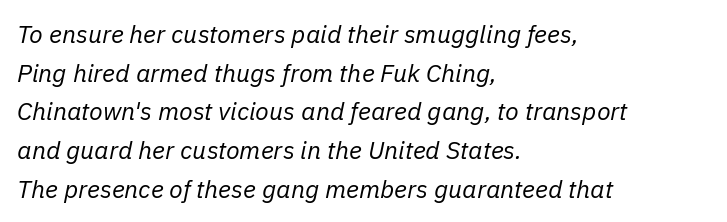
Q: Is the text bold? A: No.
Q: Is the text italic (slanted)? A: Yes, it leans right by about 11 degrees.
Q: Is the text underlined? A: No.
Q: How is the paragraph aligned? A: Left-aligned.
Q: Is the spacing between letters normal or unusually wide? A: Normal.
Q: Is the spacing between lines tight, normal or loose? A: Normal.
